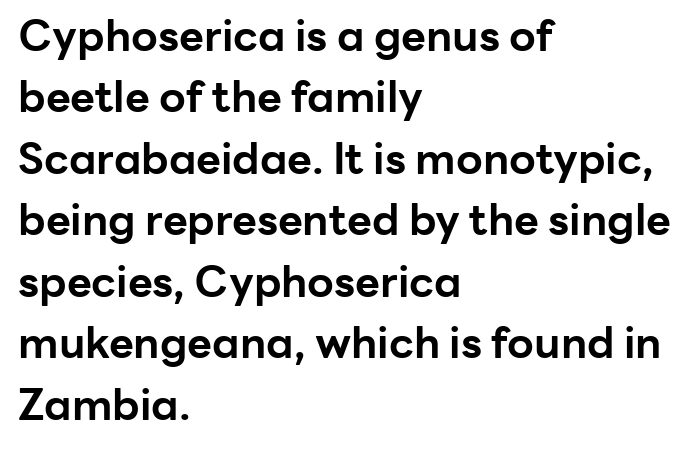
{"serif": "no", "italic": "no", "bold": "yes", "weight": "bold", "width": "normal", "stroke_contrast": "low", "x_height": "medium", "monospaced": "no", "underline": "no", "align": "left", "line_spacing": "normal", "line_spacing_ratio": 1.43, "letter_spacing": "normal", "letter_spacing_em": 0.0, "glyph_px": 43}
